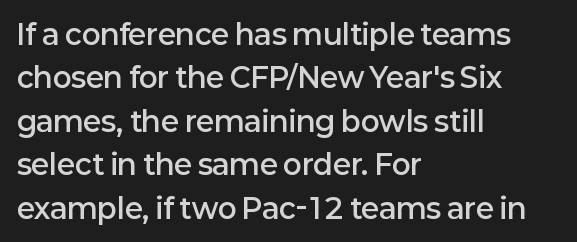
{"serif": "no", "italic": "no", "bold": "semi", "weight": "semibold", "width": "normal", "stroke_contrast": "low", "x_height": "medium", "monospaced": "no", "underline": "no", "align": "left", "line_spacing": "normal", "line_spacing_ratio": 1.55, "letter_spacing": "normal", "letter_spacing_em": 0.0, "glyph_px": 28}
